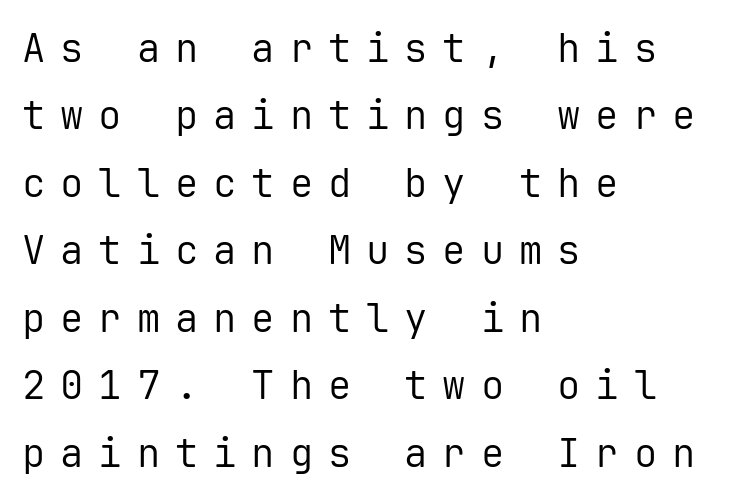
Q: Is the text bold? A: No.
Q: Is the text italic (slanted)? A: No, it is upright.
Q: Is the typeface a serif or a sans-serif typeface? A: Sans-serif.
Q: Is the text underlined? A: No.
Q: How is the paragraph aligned? A: Left-aligned.
Q: Is the spacing between letters normal or unusually wide? A: Unusually wide.
Q: Width (condensed, normal, or wide)? A: Normal.
Q: Stroke contrast? A: Low.
Q: x-height? A: Medium.
Q: Monospaced? A: Yes.
